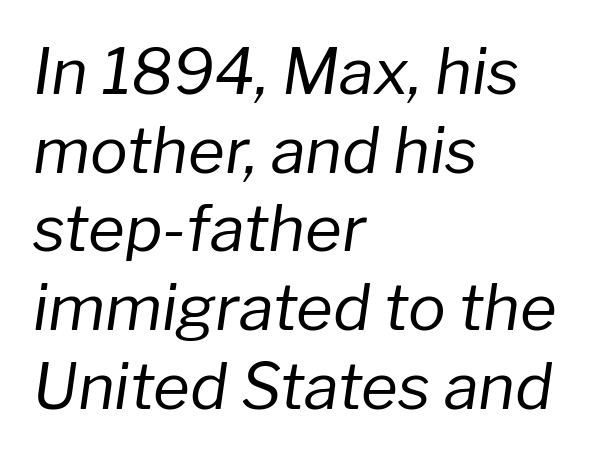
The rendering uses natural spacing where letterforms have individual widths. Vertical spacing — default. If you drew a ruler down the left edge, every line would touch it. Letters rest on an invisible, unmarked baseline. Vertical stems look standard width or narrower in stroke. The face used here is rendered with its standard letterfit.
